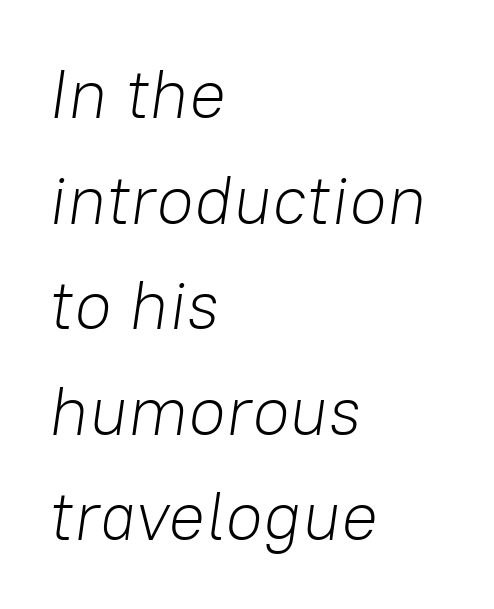
The image shows 69 px light type, italic (leaning right); set left-aligned, normal line spacing (1.53x), normal letter spacing, not underlined; low stroke contrast and a medium x-height.
